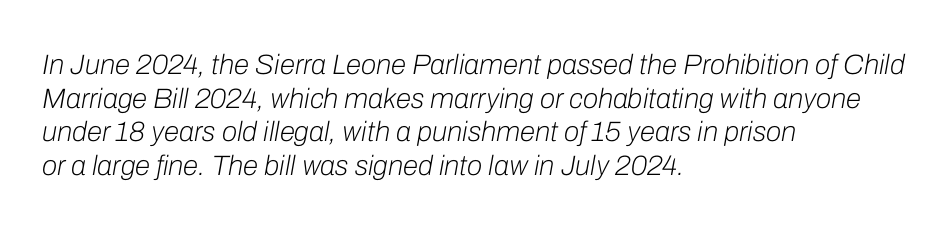
If you drew a line through each stem, it would be angled. These lines are set flush left with a ragged right edge. Inter-character spacing is left at the font's built-in metrics. The letterforms sit at book weight or below. A typesetter would call this proportional, since set widths differ per character.
